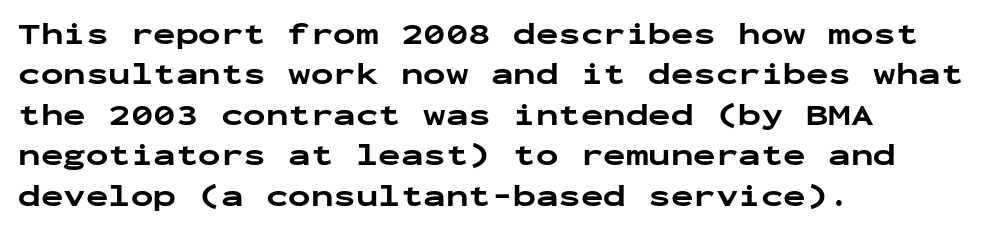
Q: Is the text bold? A: Yes.
Q: Is the text italic (slanted)? A: No, it is upright.
Q: Is the typeface a serif or a sans-serif typeface? A: Sans-serif.
Q: Is the text underlined? A: No.
Q: How is the paragraph aligned? A: Left-aligned.
Q: Is the spacing between letters normal or unusually wide? A: Normal.
Q: Is the spacing between lines tight, normal or loose? A: Normal.
Q: Width (condensed, normal, or wide)? A: Wide.
Q: Stroke contrast? A: Low.
Q: x-height? A: Medium.
Q: Monospaced? A: Yes.
